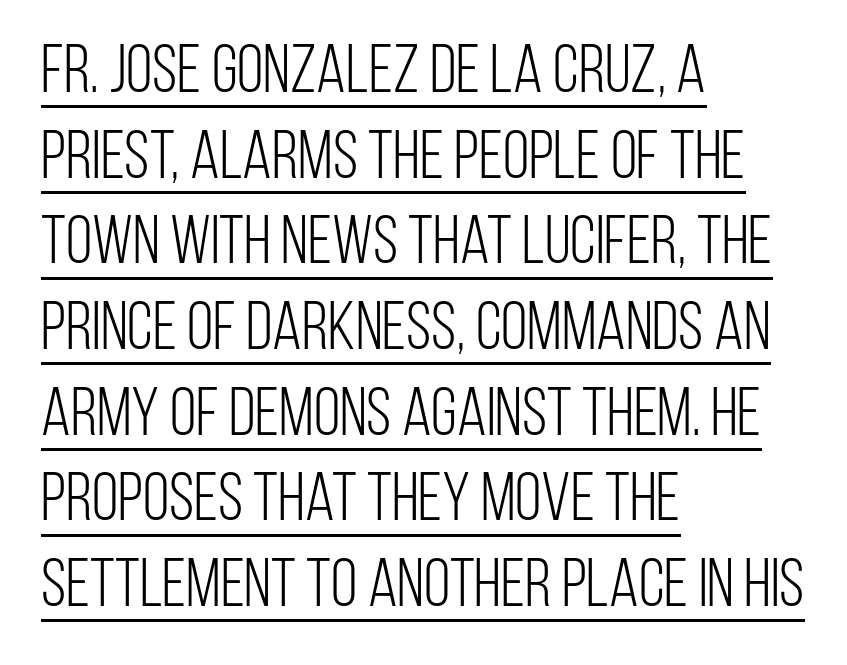
{"serif": "no", "italic": "no", "bold": "no", "weight": "light", "width": "condensed", "stroke_contrast": "low", "x_height": "large", "monospaced": "no", "underline": "yes", "align": "left", "line_spacing": "normal", "line_spacing_ratio": 1.26, "letter_spacing": "normal", "letter_spacing_em": 0.0, "glyph_px": 68}
